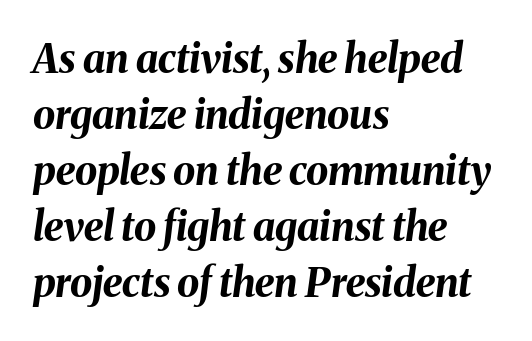
{"italic": "yes", "lean": "right", "slant_degrees": 8, "bold": "yes", "weight": "bold", "width": "normal", "stroke_contrast": "medium", "x_height": "medium", "monospaced": "no", "underline": "no", "align": "left", "line_spacing": "normal", "line_spacing_ratio": 1.4, "letter_spacing": "normal", "letter_spacing_em": 0.0, "glyph_px": 40}
